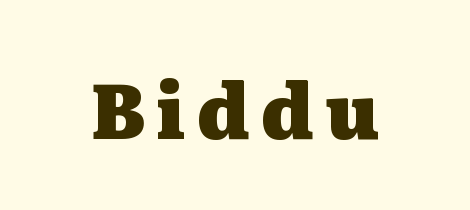
Q: Is the text bold? A: Yes.
Q: Is the text italic (slanted)? A: No, it is upright.
Q: Is the typeface a serif or a sans-serif typeface? A: Serif.
Q: Is the text underlined? A: No.
Q: Width (condensed, normal, or wide)? A: Wide.
Q: Stroke contrast? A: Medium.
Q: x-height? A: Medium.
Q: Monospaced? A: No.
